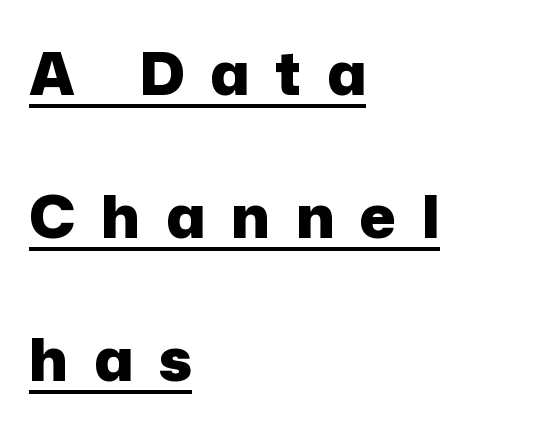
{"serif": "no", "italic": "no", "bold": "yes", "weight": "heavy", "width": "normal", "stroke_contrast": "low", "x_height": "medium", "monospaced": "no", "underline": "yes", "align": "left", "line_spacing": "loose", "line_spacing_ratio": 2.38, "letter_spacing": "wide", "letter_spacing_em": 0.43, "glyph_px": 60}
